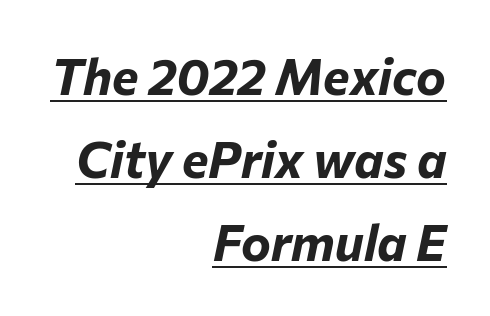
Slant detected: the letters are inclined. The words here are underlined. The line texture is even and compact thanks to regular tracking. Its strokes are broad and dark, the hallmark of bold type. Think of a printed novel: that variable character pitch is what you see here. If you measured baseline to baseline, you'd find a middling distance.
